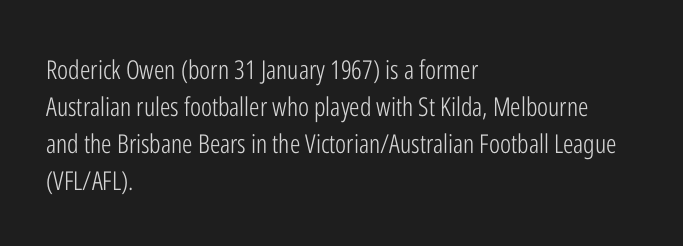
The image shows 26 px text type, upright; set left-aligned, normal line spacing (1.42x), normal letter spacing, not underlined.
